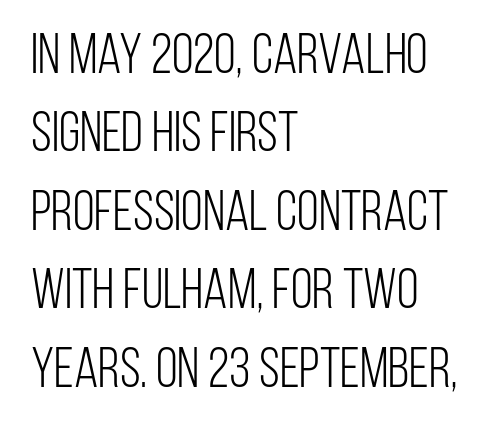
Q: Is the text bold? A: No.
Q: Is the text italic (slanted)? A: No, it is upright.
Q: Is the typeface a serif or a sans-serif typeface? A: Sans-serif.
Q: Is the text underlined? A: No.
Q: How is the paragraph aligned? A: Left-aligned.
Q: Is the spacing between letters normal or unusually wide? A: Normal.
Q: Is the spacing between lines tight, normal or loose? A: Normal.
Q: Width (condensed, normal, or wide)? A: Condensed.
Q: Stroke contrast? A: Low.
Q: x-height? A: Large.
Q: Monospaced? A: No.
